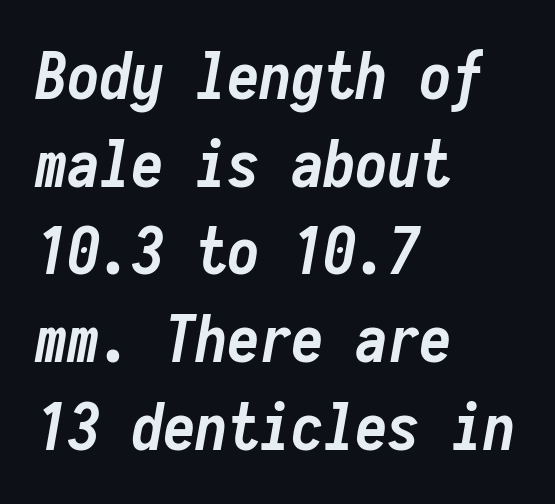
Q: Is the text bold? A: Yes.
Q: Is the text italic (slanted)? A: Yes, it leans right by about 10 degrees.
Q: Is the text underlined? A: No.
Q: How is the paragraph aligned? A: Left-aligned.
Q: Is the spacing between letters normal or unusually wide? A: Normal.
Q: Is the spacing between lines tight, normal or loose? A: Normal.
Q: Width (condensed, normal, or wide)? A: Condensed.
Q: Stroke contrast? A: Low.
Q: x-height? A: Medium.
Q: Monospaced? A: Yes.
